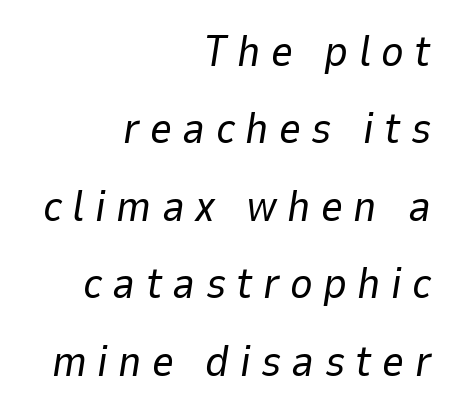
The cut favours lightness, reaching ordinary text weight at its darkest. Descenders hang freely into open space. Alignment: flush right. The whole block is typeset with a tilt.
